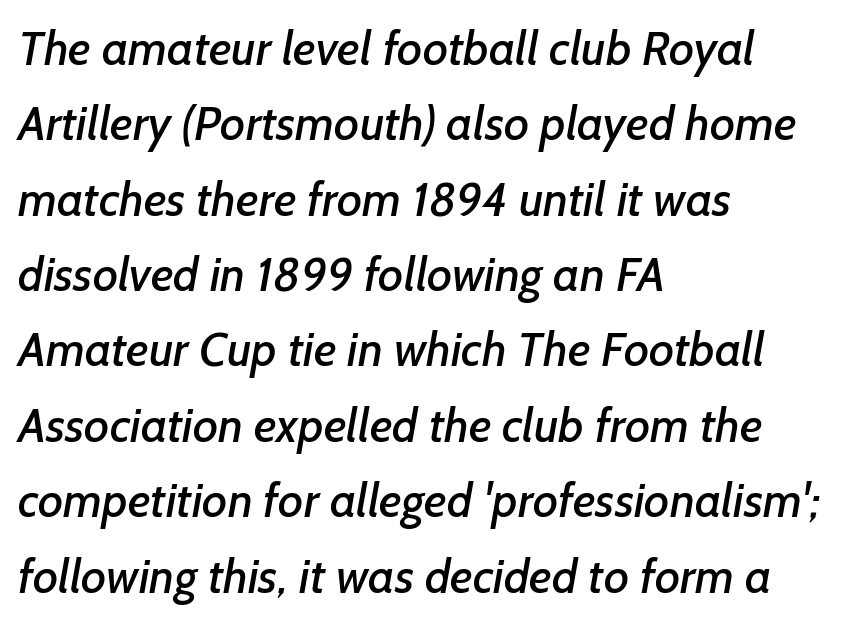
The image shows 48 px sans-serif type; set left-aligned, normal line spacing (1.57x), normal letter spacing, not underlined; low stroke contrast and a medium x-height.
